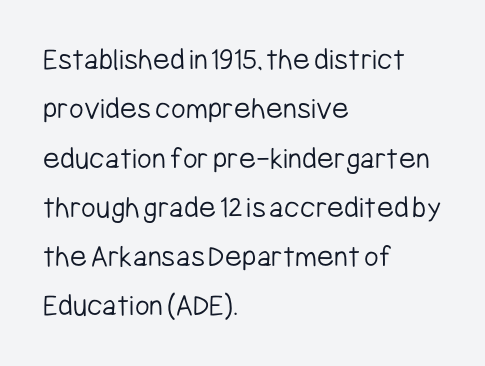
{"serif": "no", "italic": "no", "bold": "no", "weight": "light", "width": "condensed", "stroke_contrast": "low", "x_height": "medium", "monospaced": "no", "underline": "no", "align": "left", "line_spacing": "normal", "line_spacing_ratio": 1.54, "letter_spacing": "normal", "letter_spacing_em": 0.0, "glyph_px": 32}
